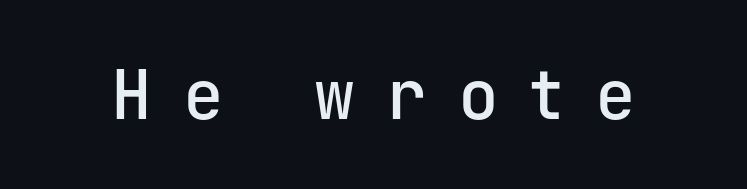
The image shows 68 px semibold sans-serif type, upright, monospaced; set unusually wide letter spacing (+0.46 em), not underlined; low stroke contrast and a medium x-height.
